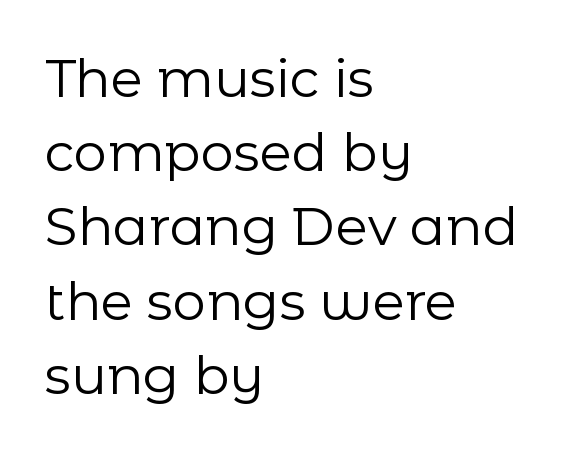
{"serif": "no", "italic": "no", "bold": "no", "weight": "regular", "width": "normal", "stroke_contrast": "low", "x_height": "medium", "monospaced": "no", "underline": "no", "align": "left", "line_spacing": "normal", "line_spacing_ratio": 1.4, "letter_spacing": "normal", "letter_spacing_em": 0.0, "glyph_px": 53}
